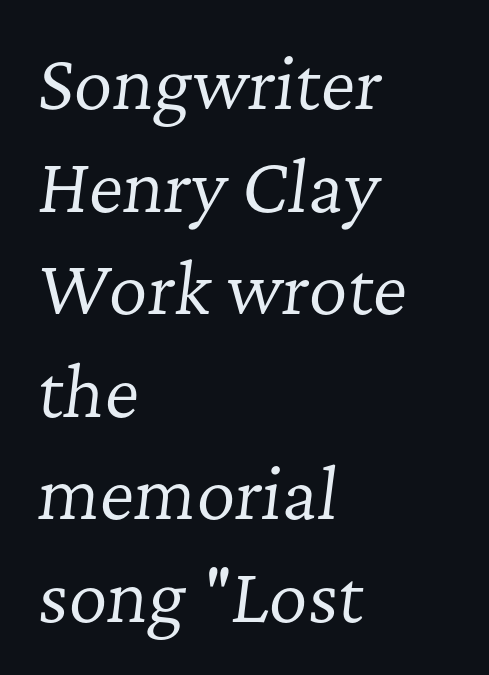
Q: Is the text bold? A: No.
Q: Is the text italic (slanted)? A: Yes, it leans right by about 7 degrees.
Q: Is the typeface a serif or a sans-serif typeface? A: Serif.
Q: Is the text underlined? A: No.
Q: How is the paragraph aligned? A: Left-aligned.
Q: Is the spacing between letters normal or unusually wide? A: Normal.
Q: Is the spacing between lines tight, normal or loose? A: Normal.
Q: Width (condensed, normal, or wide)? A: Normal.
Q: Stroke contrast? A: Low.
Q: x-height? A: Medium.
Q: Monospaced? A: No.
